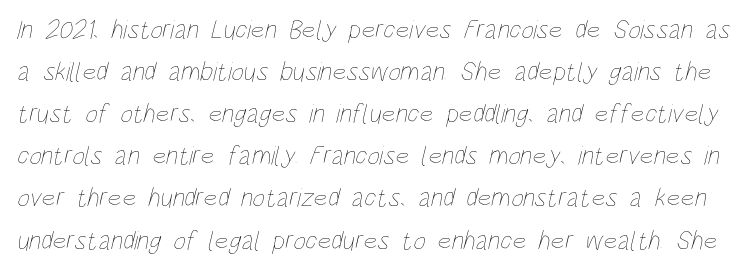
Q: Is the text bold? A: No.
Q: Is the text underlined? A: No.
Q: Is the spacing between letters normal or unusually wide? A: Normal.
Q: Is the spacing between lines tight, normal or loose? A: Normal.
